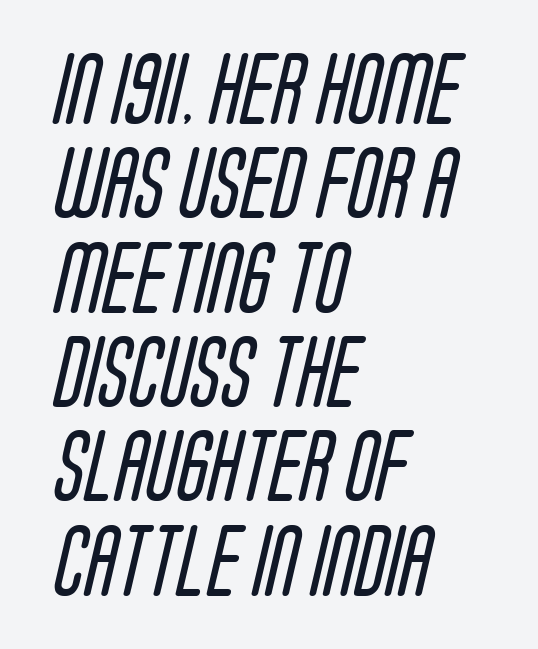
Spacing between characters is what you'd get straight out of the box. Proportional: the letters do not fall into vertical columns. A classic flush-left, rag-right setting is used for this passage. Nobody drew a line under any word here. Nothing sits at the stroke ends, so this counts as sans-serif. These glyphs show unthickened strokes, regular width or finer.
